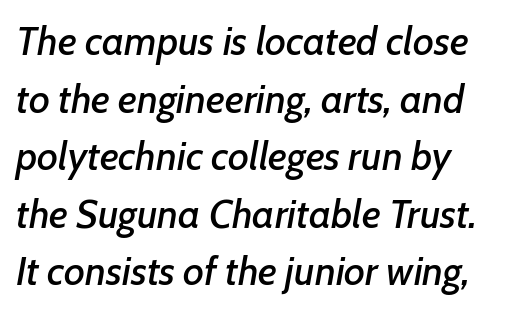
{"italic": "yes", "lean": "right", "slant_degrees": 7, "width": "normal", "stroke_contrast": "low", "x_height": "medium", "monospaced": "no", "underline": "no", "align": "left", "line_spacing": "normal", "line_spacing_ratio": 1.44, "letter_spacing": "normal", "letter_spacing_em": 0.0, "glyph_px": 40}
